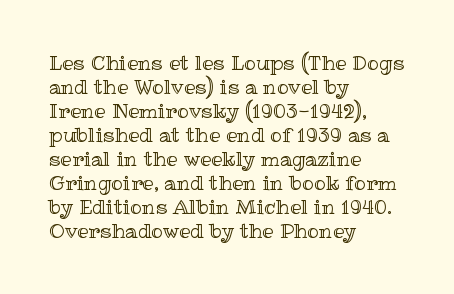
{"italic": "no", "underline": "no", "align": "left", "line_spacing_ratio": 1.2, "letter_spacing": "normal", "letter_spacing_em": 0.0, "glyph_px": 20}
